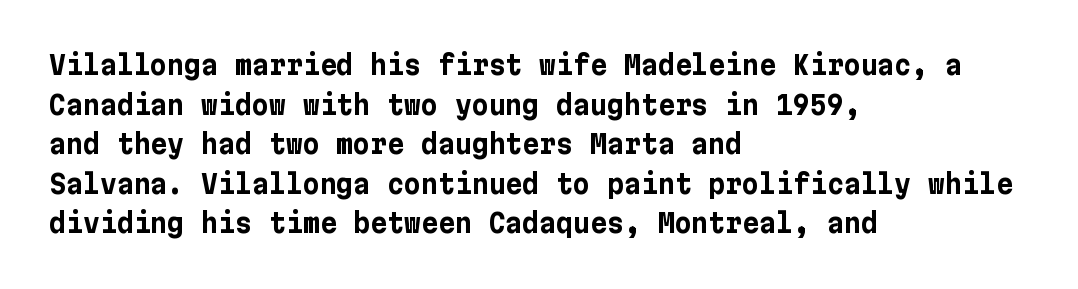
Q: Is the text bold? A: Yes.
Q: Is the text italic (slanted)? A: No, it is upright.
Q: Is the text underlined? A: No.
Q: How is the paragraph aligned? A: Left-aligned.
Q: Is the spacing between letters normal or unusually wide? A: Normal.
Q: Is the spacing between lines tight, normal or loose? A: Normal.
